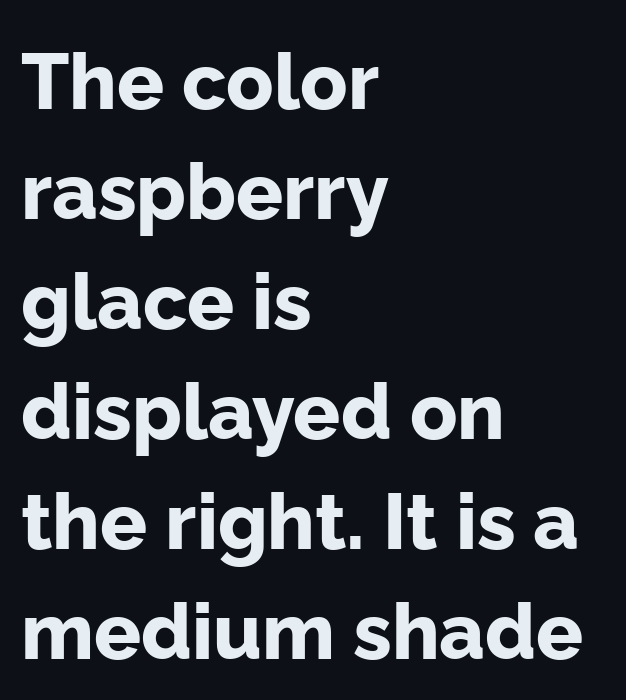
The image shows 78 px bold sans-serif type, upright; set left-aligned, normal line spacing (1.41x), normal letter spacing, not underlined; low stroke contrast and a medium x-height.
